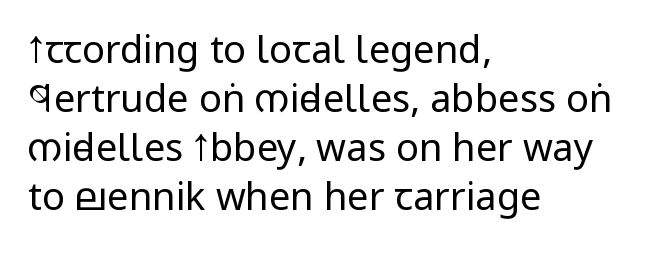
{"serif": "no", "italic": "no", "bold": "no", "weight": "regular", "width": "condensed", "stroke_contrast": "low", "x_height": "large", "monospaced": "no", "underline": "no", "align": "left", "line_spacing": "normal", "line_spacing_ratio": 1.29, "letter_spacing": "normal", "letter_spacing_em": 0.0, "glyph_px": 38}
